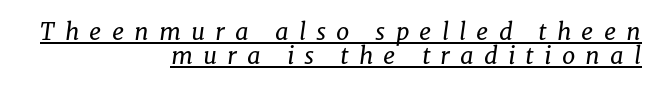
Q: Is the text bold? A: No.
Q: Is the text italic (slanted)? A: Yes, it leans right by about 8 degrees.
Q: Is the text underlined? A: Yes.
Q: How is the paragraph aligned? A: Right-aligned.
Q: Is the spacing between letters normal or unusually wide? A: Unusually wide.
Q: Is the spacing between lines tight, normal or loose? A: Tight.
